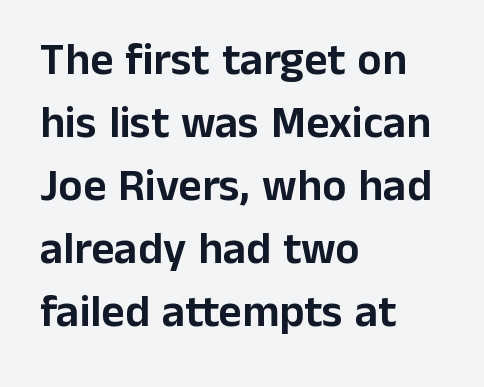
Q: Is the text italic (slanted)? A: No, it is upright.
Q: Is the typeface a serif or a sans-serif typeface? A: Sans-serif.
Q: Is the text underlined? A: No.
Q: How is the paragraph aligned? A: Left-aligned.
Q: Is the spacing between letters normal or unusually wide? A: Normal.
Q: Is the spacing between lines tight, normal or loose? A: Normal.
Q: Width (condensed, normal, or wide)? A: Normal.
Q: Stroke contrast? A: Low.
Q: x-height? A: Medium.
Q: Monospaced? A: No.
